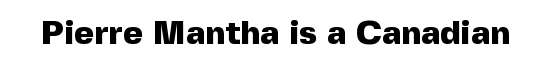
Default kerning and tracking; the words read as compact shapes. Does the lettering tilt? It doesn't — this is upright. The letters advance in unequal steps, a hallmark of proportional type. The face used here has the dense, thick strokes of a bold.
